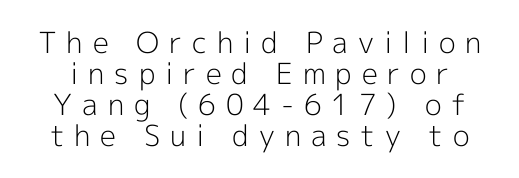
Q: Is the text bold? A: No.
Q: Is the text italic (slanted)? A: No, it is upright.
Q: Is the typeface a serif or a sans-serif typeface? A: Sans-serif.
Q: Is the text underlined? A: No.
Q: Is the spacing between letters normal or unusually wide? A: Unusually wide.
Q: Is the spacing between lines tight, normal or loose? A: Tight.
Q: Width (condensed, normal, or wide)? A: Normal.
Q: x-height? A: Medium.
Q: Monospaced? A: No.
